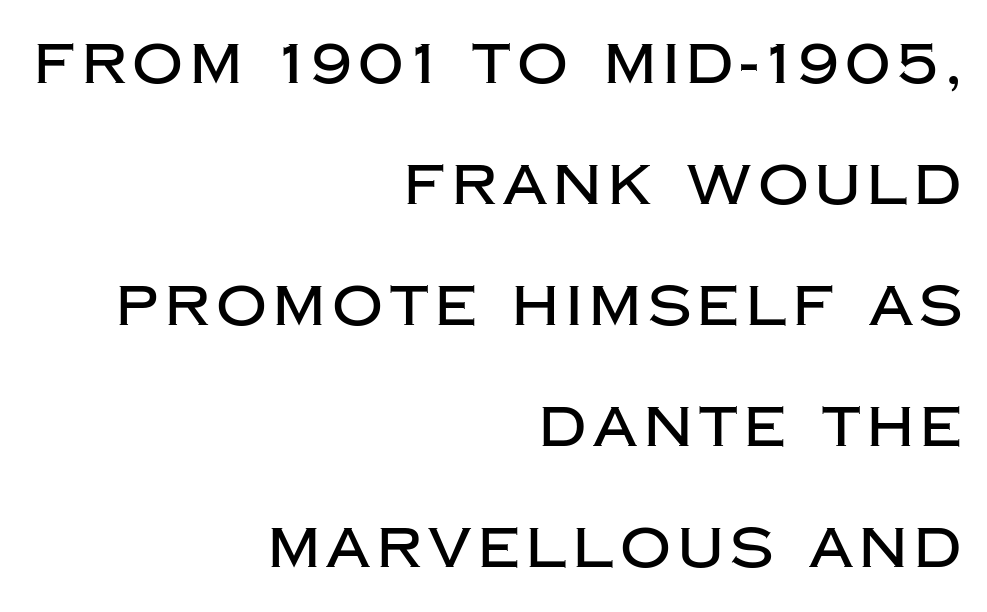
Q: Is the text italic (slanted)? A: No, it is upright.
Q: Is the typeface a serif or a sans-serif typeface? A: Sans-serif.
Q: Is the text underlined? A: No.
Q: How is the paragraph aligned? A: Right-aligned.
Q: Is the spacing between lines tight, normal or loose? A: Loose.
Q: Width (condensed, normal, or wide)? A: Normal.
Q: Stroke contrast? A: Low.
Q: x-height? A: Large.
Q: Monospaced? A: No.
